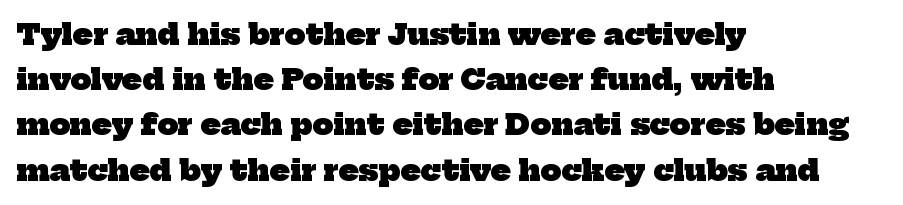
Q: Is the text bold? A: Yes.
Q: Is the typeface a serif or a sans-serif typeface? A: Serif.
Q: Is the text underlined? A: No.
Q: How is the paragraph aligned? A: Left-aligned.
Q: Is the spacing between letters normal or unusually wide? A: Normal.
Q: Is the spacing between lines tight, normal or loose? A: Normal.
Q: Width (condensed, normal, or wide)? A: Normal.
Q: Stroke contrast? A: Low.
Q: x-height? A: Medium.
Q: Monospaced? A: No.
